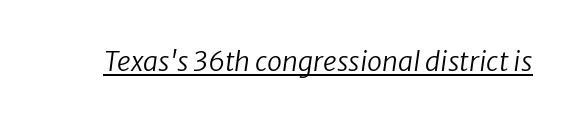
The image shows 27 px text type; set normal letter spacing, underlined.
